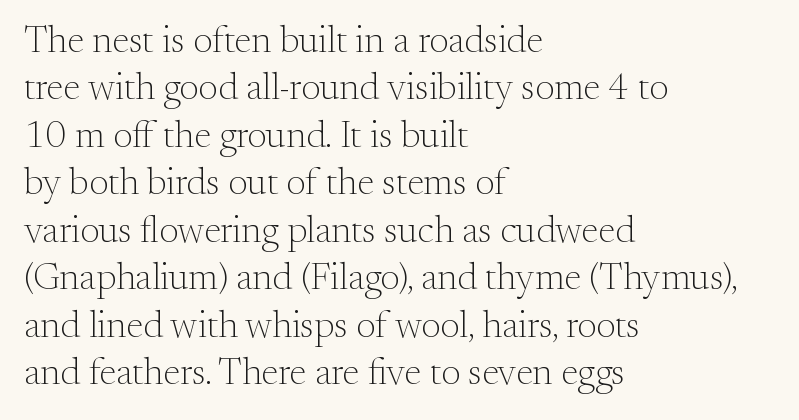
{"serif": "yes", "italic": "no", "bold": "no", "weight": "light", "width": "normal", "stroke_contrast": "medium", "x_height": "small", "monospaced": "no", "underline": "no", "align": "left", "line_spacing": "normal", "line_spacing_ratio": 1.25, "letter_spacing": "normal", "letter_spacing_em": 0.0, "glyph_px": 38}
